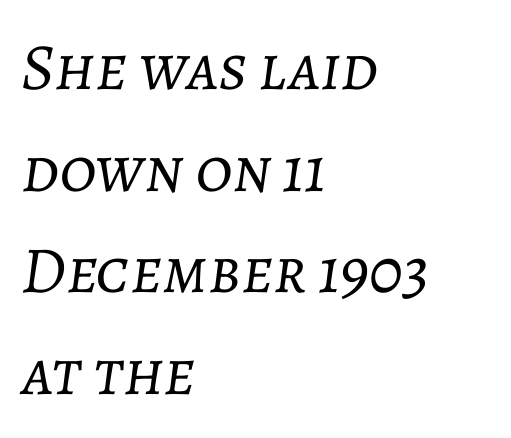
The face used here is rendered with its standard letterfit. The letterforms sit at book weight or below. Character widths vary here, with narrow letters taking less room than wide ones. The lines sit at an ordinary, default distance from one another. Check the space under the baseline: it is left empty. Looking at the ascenders, they clearly lean.
